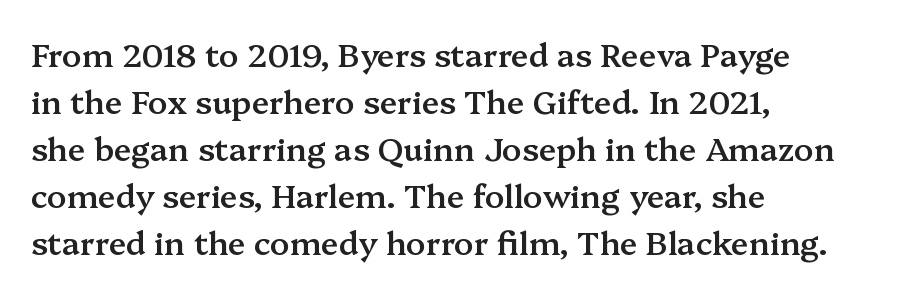
{"serif": "yes", "italic": "no", "bold": "semi", "weight": "semibold", "width": "normal", "stroke_contrast": "medium", "x_height": "medium", "monospaced": "no", "underline": "no", "align": "left", "line_spacing": "normal", "line_spacing_ratio": 1.47, "letter_spacing": "normal", "letter_spacing_em": 0.0, "glyph_px": 32}
